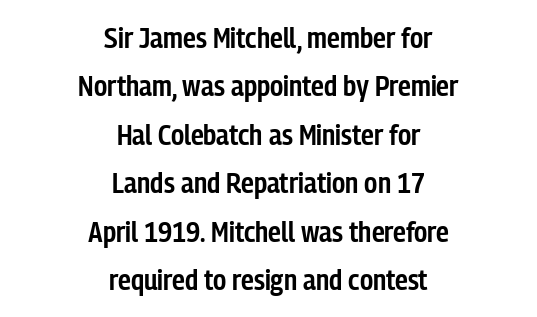
{"serif": "no", "italic": "no", "bold": "semi", "weight": "semibold", "width": "condensed", "stroke_contrast": "low", "x_height": "medium", "monospaced": "no", "underline": "no", "align": "center", "line_spacing": "normal", "line_spacing_ratio": 1.67, "letter_spacing": "normal", "letter_spacing_em": 0.0, "glyph_px": 29}
